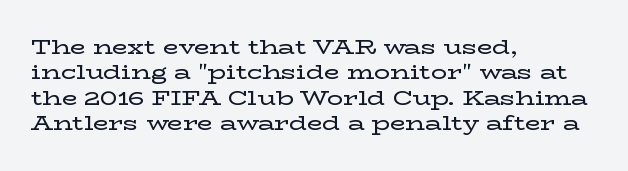
The image shows 20 px text type, upright; set left-aligned, normal line spacing (1.27x), normal letter spacing, not underlined.
